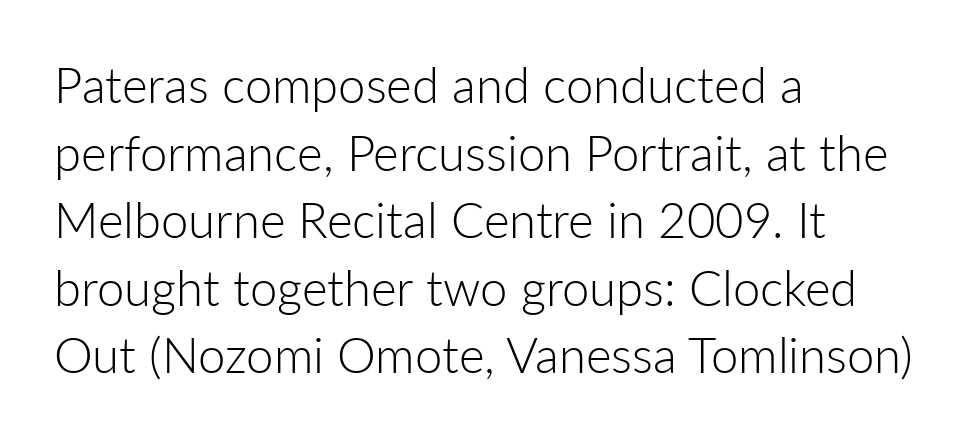
Q: Is the text bold? A: No.
Q: Is the text italic (slanted)? A: No, it is upright.
Q: Is the typeface a serif or a sans-serif typeface? A: Sans-serif.
Q: Is the text underlined? A: No.
Q: How is the paragraph aligned? A: Left-aligned.
Q: Is the spacing between letters normal or unusually wide? A: Normal.
Q: Is the spacing between lines tight, normal or loose? A: Normal.
Q: Width (condensed, normal, or wide)? A: Normal.
Q: Stroke contrast? A: Low.
Q: x-height? A: Medium.
Q: Monospaced? A: No.
